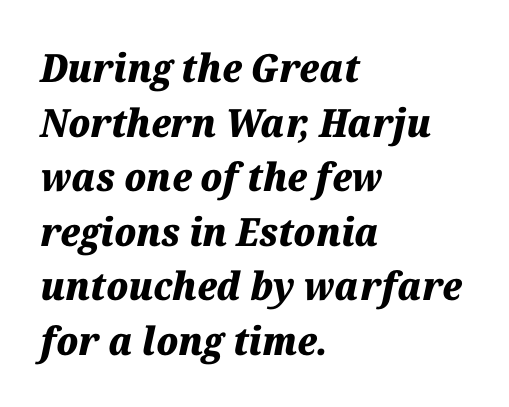
Q: Is the text bold? A: Yes.
Q: Is the text italic (slanted)? A: Yes, it leans right by about 12 degrees.
Q: Is the text underlined? A: No.
Q: How is the paragraph aligned? A: Left-aligned.
Q: Is the spacing between letters normal or unusually wide? A: Normal.
Q: Is the spacing between lines tight, normal or loose? A: Normal.
Q: Width (condensed, normal, or wide)? A: Normal.
Q: Stroke contrast? A: Medium.
Q: x-height? A: Medium.
Q: Monospaced? A: No.
